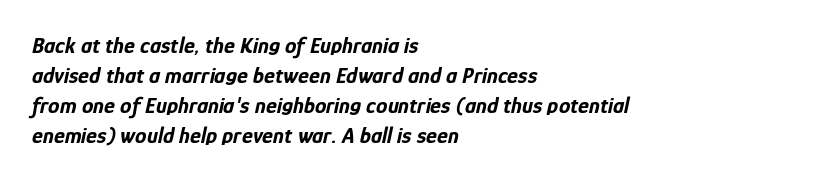
Q: Is the text bold? A: Yes.
Q: Is the text italic (slanted)? A: Yes, it leans right by about 12 degrees.
Q: Is the text underlined? A: No.
Q: How is the paragraph aligned? A: Left-aligned.
Q: Is the spacing between letters normal or unusually wide? A: Normal.
Q: Is the spacing between lines tight, normal or loose? A: Normal.
